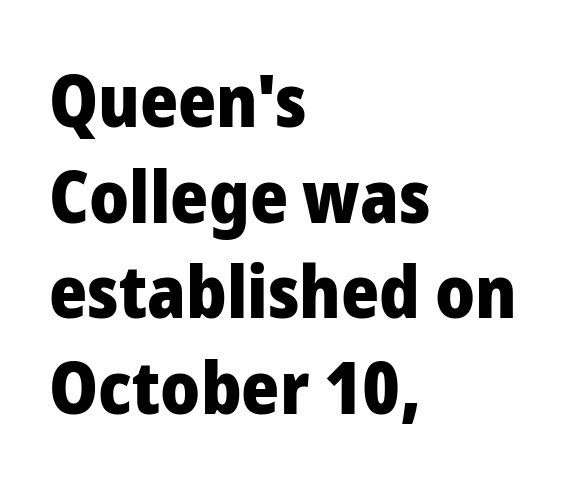
Q: Is the text bold? A: Yes.
Q: Is the text italic (slanted)? A: No, it is upright.
Q: Is the typeface a serif or a sans-serif typeface? A: Sans-serif.
Q: Is the text underlined? A: No.
Q: How is the paragraph aligned? A: Left-aligned.
Q: Is the spacing between letters normal or unusually wide? A: Normal.
Q: Is the spacing between lines tight, normal or loose? A: Normal.
Q: Width (condensed, normal, or wide)? A: Normal.
Q: Stroke contrast? A: Low.
Q: x-height? A: Medium.
Q: Monospaced? A: No.
